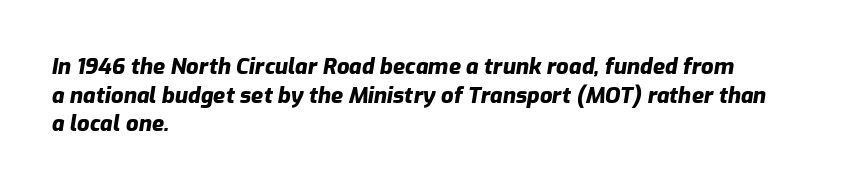
The image shows 22 px bold type, italic (leaning right); set left-aligned, normal line spacing (1.3x), normal letter spacing, not underlined.
